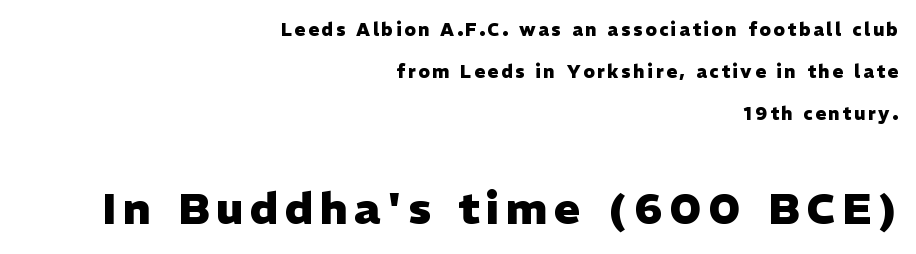
The image shows 44 px heavy sans-serif type, upright; set right-aligned, loose line spacing (2.34x), not underlined; the second (bottom) block is 2.44x larger; low stroke contrast and a medium x-height.
